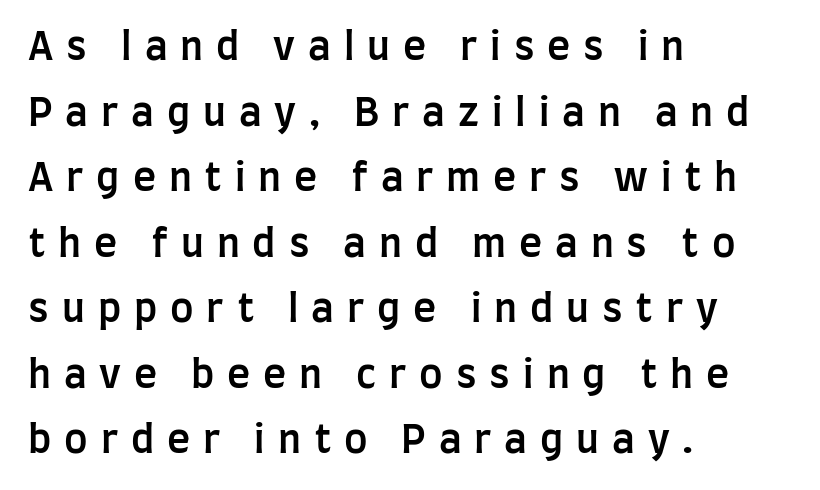
The image shows 39 px semibold, condensed sans-serif type, upright; set left-aligned, normal line spacing (1.68x), unusually wide letter spacing (+0.33 em), not underlined; low stroke contrast and a large x-height.
